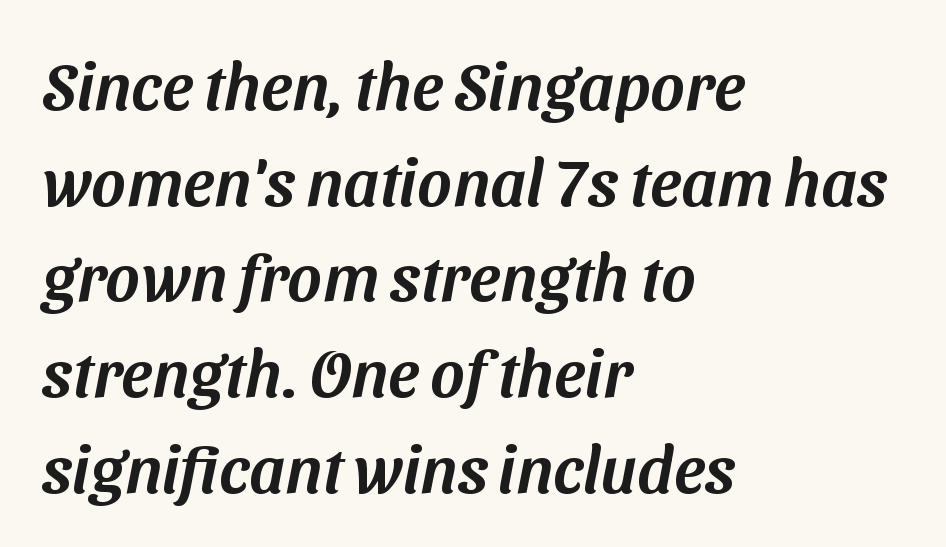
The image shows 66 px sans-serif type; set left-aligned, normal line spacing (1.45x), normal letter spacing, not underlined; medium stroke contrast and a medium x-height.
